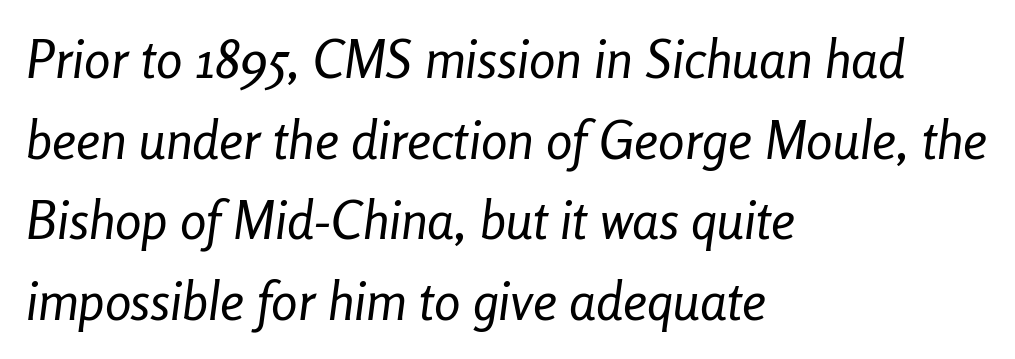
The image shows 53 px regular-weight, condensed type, italic (leaning right); set left-aligned, normal line spacing (1.52x), normal letter spacing, not underlined; low stroke contrast and a medium x-height.
